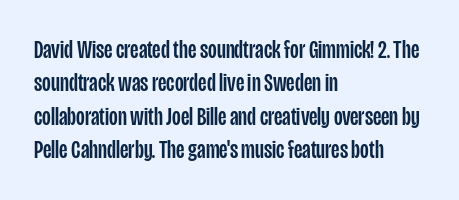
{"italic": "no", "underline": "no", "align": "left", "line_spacing": "normal", "line_spacing_ratio": 1.34, "letter_spacing": "normal", "letter_spacing_em": 0.0, "glyph_px": 25}
